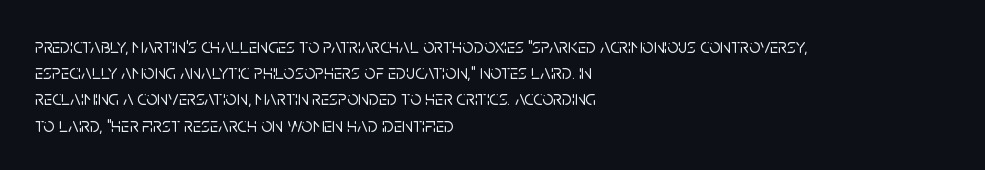
Q: Is the text italic (slanted)? A: No, it is upright.
Q: Is the text underlined? A: No.
Q: How is the paragraph aligned? A: Left-aligned.
Q: Is the spacing between letters normal or unusually wide? A: Normal.
Q: Is the spacing between lines tight, normal or loose? A: Normal.
